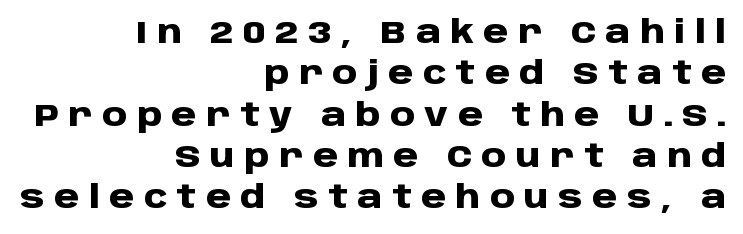
Q: Is the text bold? A: Yes.
Q: Is the text italic (slanted)? A: No, it is upright.
Q: Is the typeface a serif or a sans-serif typeface? A: Sans-serif.
Q: Is the text underlined? A: No.
Q: How is the paragraph aligned? A: Right-aligned.
Q: Is the spacing between letters normal or unusually wide? A: Unusually wide.
Q: Is the spacing between lines tight, normal or loose? A: Normal.
Q: Width (condensed, normal, or wide)? A: Normal.
Q: Stroke contrast? A: Low.
Q: x-height? A: Large.
Q: Monospaced? A: No.
